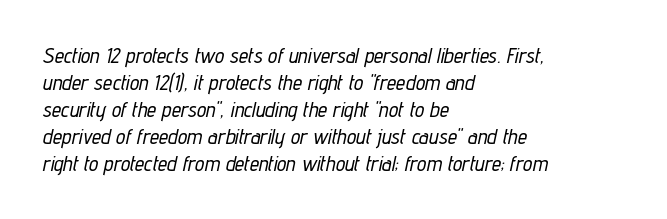
The gap between lines stays unmarked. Line starts are locked; line ends wander. Rendered with sloped, italic letterforms. What stands out about the letter spacing? Nothing — it is the standard amount. Line spacing here is normal.
